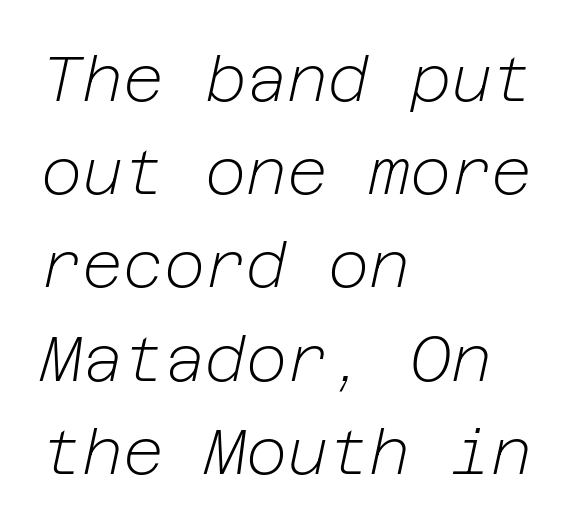
The image shows 63 px light type, italic (leaning right); set left-aligned, normal line spacing (1.48x), normal letter spacing, not underlined; low stroke contrast and a medium x-height.
